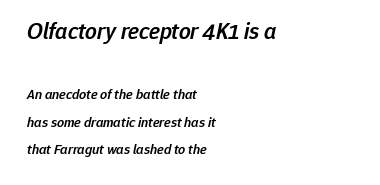
One glance says open: line gaps are wider than usual. The gap between lines stays unmarked. Typographic density is moderately raised because the face is semibold. Italic: yes, the glyphs are oblique. Short and long lines alike share a common starting point at left. You could call the tracking neutral — neither tight nor loose.
